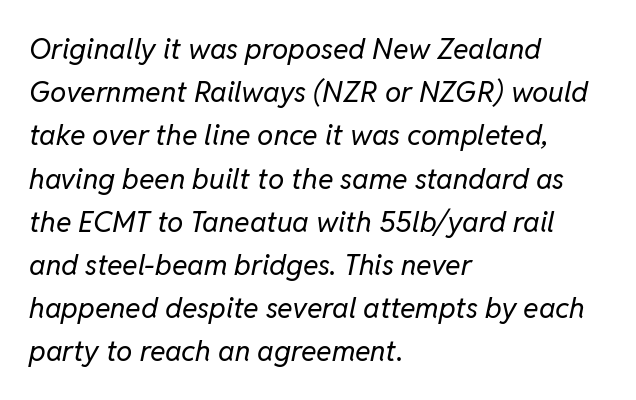
The image shows 29 px regular-weight type, italic (leaning right); set left-aligned, normal line spacing (1.49x), normal letter spacing, not underlined; low stroke contrast and a medium x-height.
